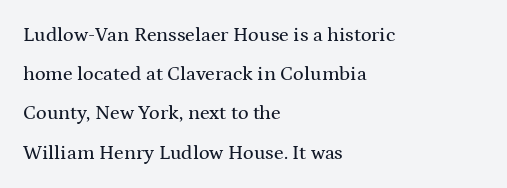
If you measured baseline to baseline, you'd find a long distance. When letters stand straight like this, we call the style roman or upright. Underlining? Definitely not there. Reading down the block, your eye returns to a fixed left position each line. Is the letter spacing exaggerated? No — it looks like the ordinary default.
